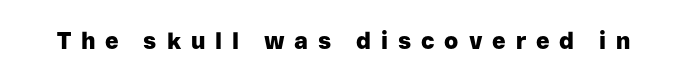
The image shows 23 px bold type, upright; set unusually wide letter spacing (+0.43 em), not underlined.
